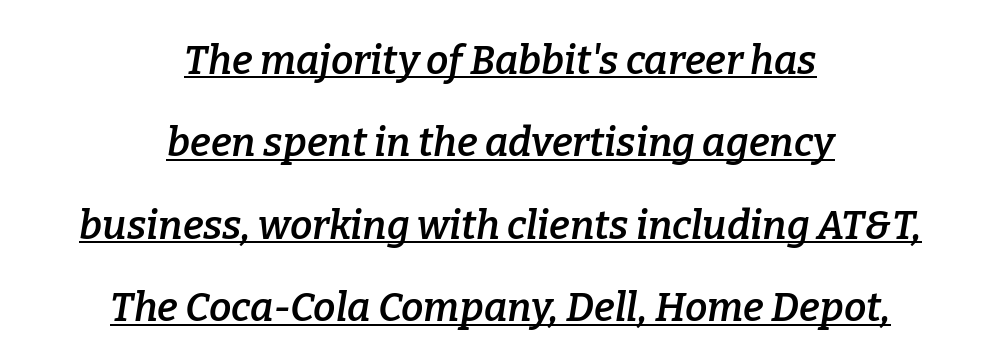
{"serif": "yes", "italic": "yes", "lean": "right", "slant_degrees": 9, "bold": "semi", "weight": "semibold", "width": "normal", "stroke_contrast": "low", "x_height": "medium", "monospaced": "no", "underline": "yes", "align": "center", "line_spacing": "loose", "line_spacing_ratio": 2.06, "letter_spacing": "normal", "letter_spacing_em": 0.0, "glyph_px": 40}
